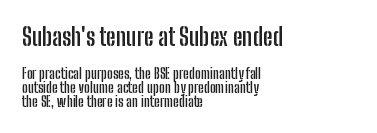
{"italic": "no", "bold": "yes", "underline": "no", "align": "left", "line_spacing": "tight", "line_spacing_ratio": 1.0, "letter_spacing": "normal", "letter_spacing_em": 0.0, "larger_block": "first", "size_ratio": 1.71, "glyph_px": 24}
